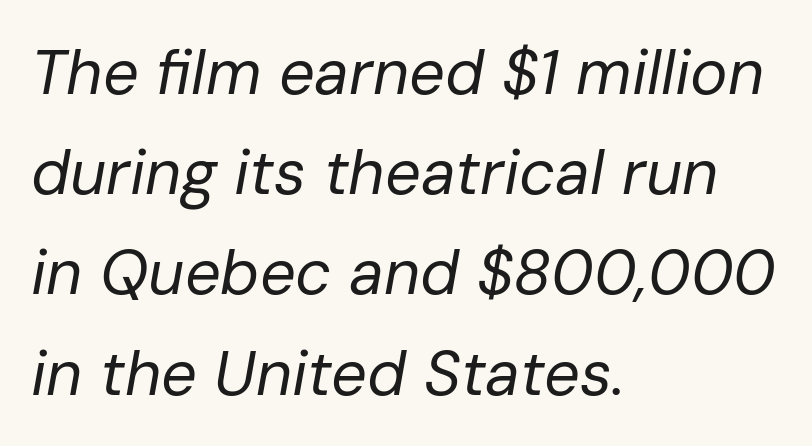
Q: Is the text bold? A: No.
Q: Is the text italic (slanted)? A: Yes, it leans right by about 10 degrees.
Q: Is the text underlined? A: No.
Q: How is the paragraph aligned? A: Left-aligned.
Q: Is the spacing between letters normal or unusually wide? A: Normal.
Q: Is the spacing between lines tight, normal or loose? A: Normal.
Q: Width (condensed, normal, or wide)? A: Normal.
Q: Stroke contrast? A: Low.
Q: x-height? A: Medium.
Q: Monospaced? A: No.
